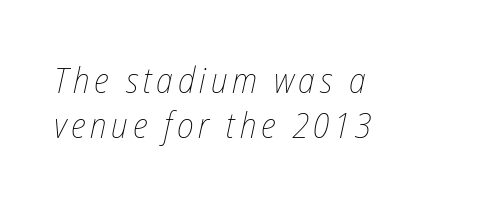
{"italic": "yes", "lean": "right", "slant_degrees": 12, "bold": "no", "weight": "thin", "width": "condensed", "stroke_contrast": "low", "x_height": "medium", "monospaced": "no", "underline": "no", "align": "left", "line_spacing_ratio": 1.24, "glyph_px": 36}
